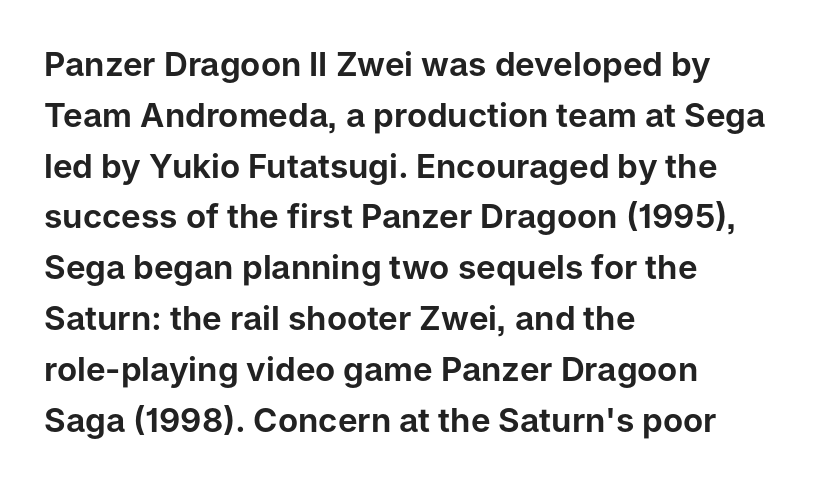
{"serif": "no", "italic": "no", "width": "normal", "stroke_contrast": "low", "x_height": "medium", "monospaced": "no", "underline": "no", "align": "left", "line_spacing": "normal", "line_spacing_ratio": 1.54, "letter_spacing": "normal", "letter_spacing_em": 0.0, "glyph_px": 33}
